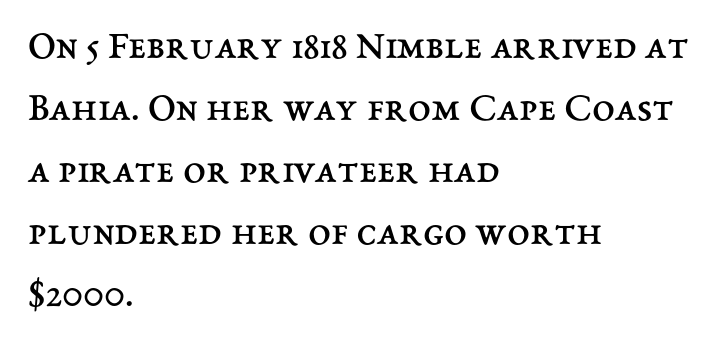
{"italic": "no", "bold": "no", "weight": "regular", "width": "normal", "stroke_contrast": "medium", "x_height": "medium", "monospaced": "no", "underline": "no", "align": "left", "line_spacing": "normal", "line_spacing_ratio": 1.51, "letter_spacing": "normal", "letter_spacing_em": 0.0, "glyph_px": 41}
